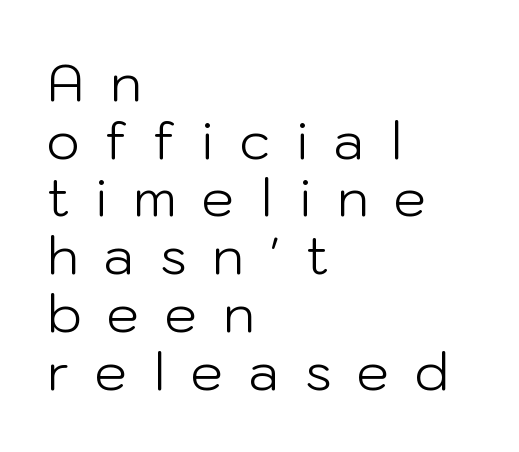
{"serif": "no", "italic": "no", "bold": "no", "weight": "light", "width": "normal", "stroke_contrast": "low", "x_height": "medium", "monospaced": "no", "underline": "no", "align": "left", "line_spacing": "tight", "line_spacing_ratio": 1.11, "letter_spacing": "wide", "letter_spacing_em": 0.49, "glyph_px": 52}
